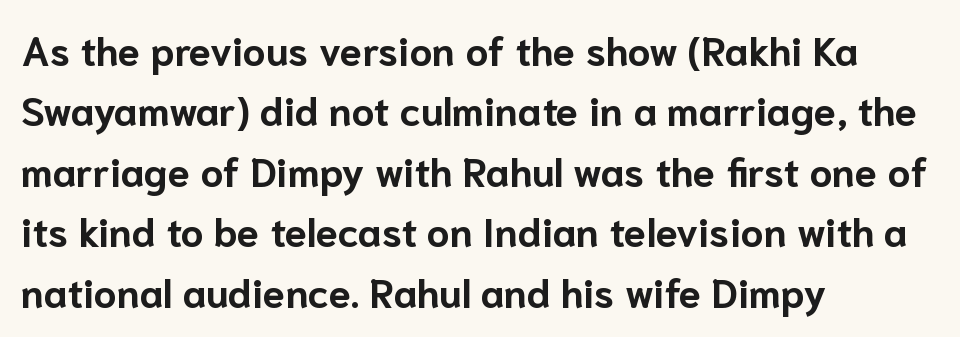
{"serif": "no", "italic": "no", "bold": "yes", "weight": "bold", "width": "normal", "stroke_contrast": "low", "x_height": "medium", "monospaced": "no", "underline": "no", "align": "left", "line_spacing": "normal", "line_spacing_ratio": 1.51, "letter_spacing": "normal", "letter_spacing_em": 0.0, "glyph_px": 40}
